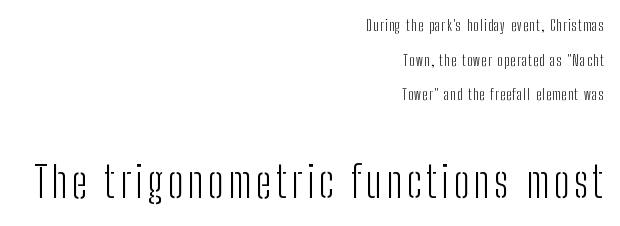
Q: Is the text bold? A: No.
Q: Is the text italic (slanted)? A: No, it is upright.
Q: Is the typeface a serif or a sans-serif typeface? A: Sans-serif.
Q: Is the text underlined? A: No.
Q: How is the paragraph aligned? A: Right-aligned.
Q: Is the spacing between lines tight, normal or loose? A: Loose.
Q: Which block of text is set in a larger size, the first (top) or the second (bottom)? A: The second (bottom) one.
Q: Width (condensed, normal, or wide)? A: Condensed.
Q: Stroke contrast? A: Low.
Q: x-height? A: Medium.
Q: Monospaced? A: No.
